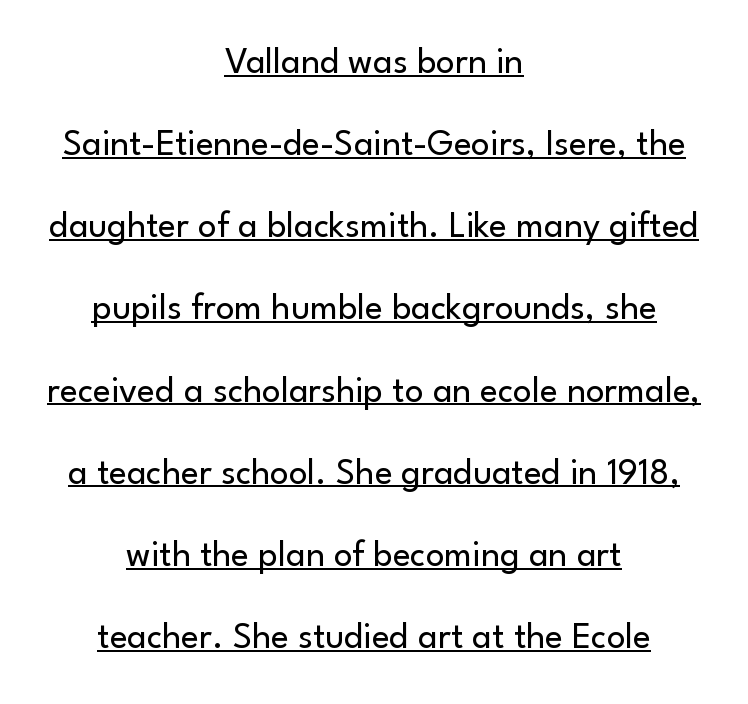
The image shows 37 px regular-weight sans-serif type, upright; set centered, loose line spacing (2.22x), normal letter spacing, underlined; low stroke contrast and a small x-height.
